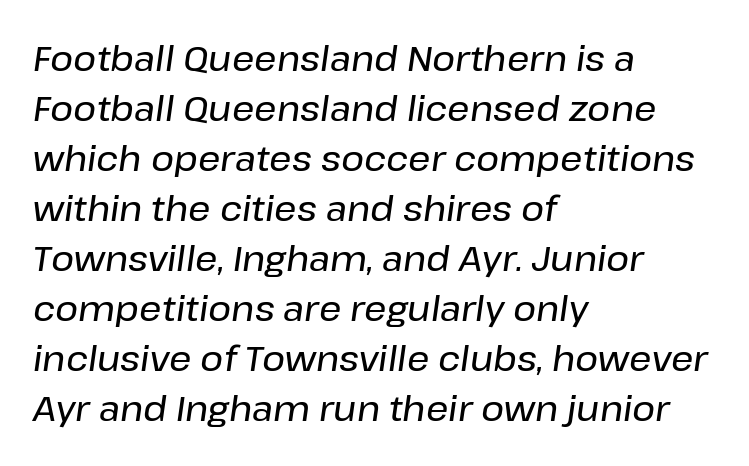
The line texture is even and compact thanks to regular tracking. The passage shown stacks its lines at a standard gap. Character widths vary here, with narrow letters taking less room than wide ones. The passage shown is not underscored anywhere.
